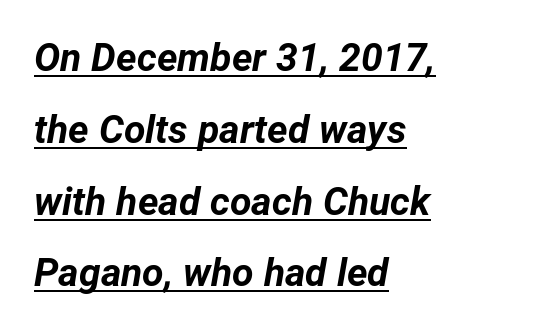
The image shows 39 px bold type, italic (leaning right); set left-aligned, line spacing 1.84x, normal letter spacing, underlined; low stroke contrast and a medium x-height.
